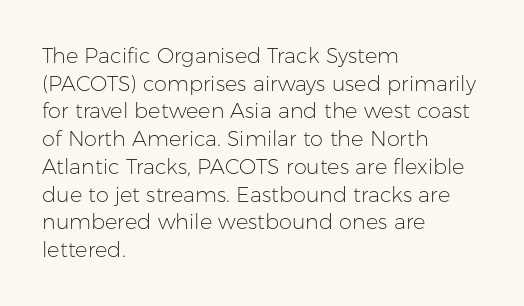
The image shows 21 px text type, upright; set left-aligned, normal line spacing (1.32x), normal letter spacing, not underlined.
